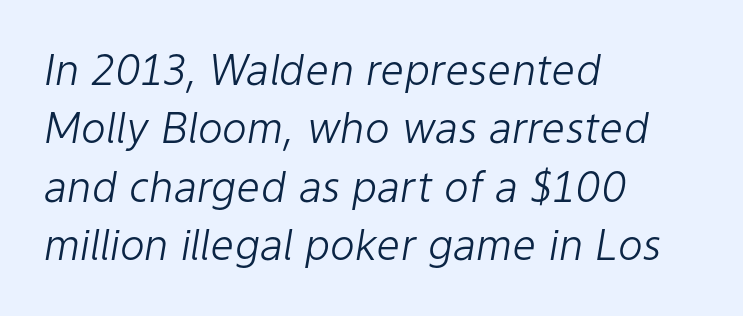
The space between consecutive lines is moderate. Here the designer chose a conventional face with non-uniform glyph widths. These glyphs show unthickened strokes, regular width or finer. Letters rest on an invisible, unmarked baseline. Rendered with sloped, italic letterforms. The passage shown has conventional tracking throughout.
